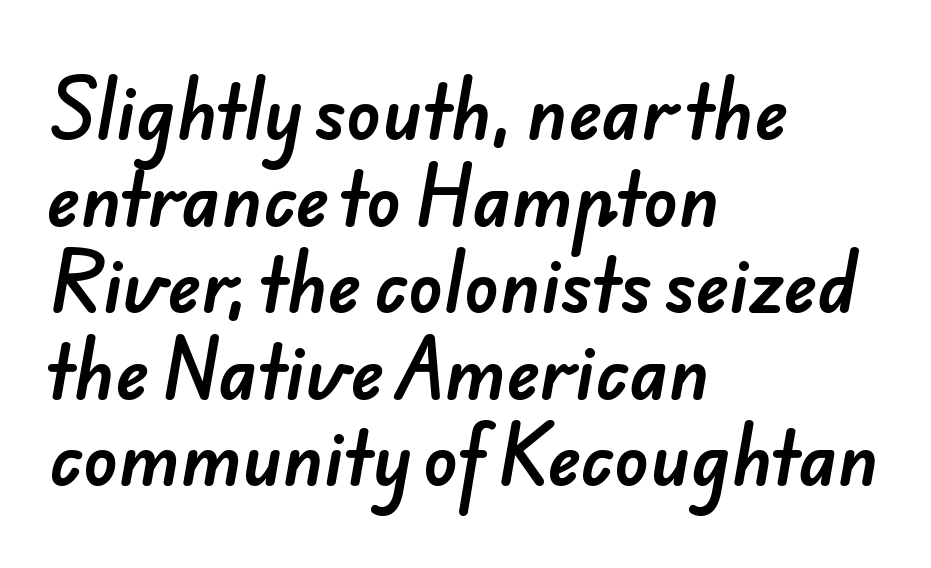
{"serif": "no", "width": "normal", "stroke_contrast": "low", "x_height": "small", "monospaced": "no", "underline": "no", "align": "left", "line_spacing_ratio": 1.22, "letter_spacing": "normal", "letter_spacing_em": 0.0, "glyph_px": 71}
